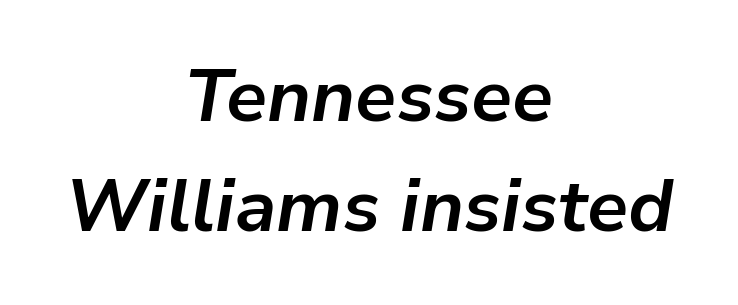
{"italic": "yes", "lean": "right", "slant_degrees": 9, "bold": "yes", "weight": "bold", "width": "normal", "stroke_contrast": "low", "x_height": "medium", "monospaced": "no", "underline": "no", "align": "center", "line_spacing": "normal", "line_spacing_ratio": 1.49, "letter_spacing": "normal", "letter_spacing_em": 0.0, "glyph_px": 74}
